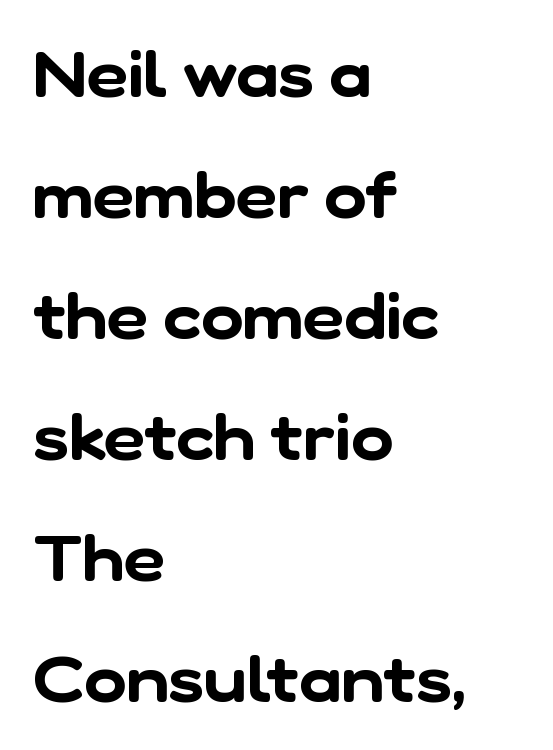
Q: Is the typeface a serif or a sans-serif typeface? A: Sans-serif.
Q: Is the text underlined? A: No.
Q: How is the paragraph aligned? A: Left-aligned.
Q: Is the spacing between letters normal or unusually wide? A: Normal.
Q: Width (condensed, normal, or wide)? A: Normal.
Q: Stroke contrast? A: Low.
Q: x-height? A: Medium.
Q: Monospaced? A: No.
